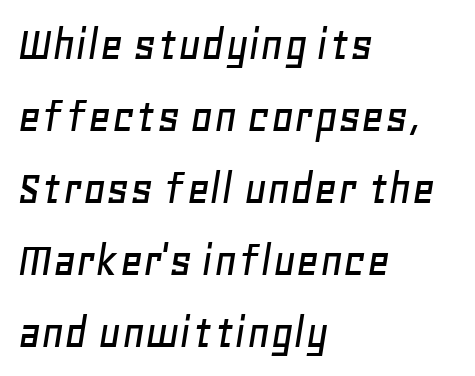
{"italic": "yes", "lean": "right", "slant_degrees": 11, "width": "normal", "stroke_contrast": "low", "x_height": "large", "monospaced": "no", "underline": "no", "align": "left", "line_spacing": "normal", "line_spacing_ratio": 1.44, "letter_spacing": "normal", "letter_spacing_em": 0.0, "glyph_px": 50}
